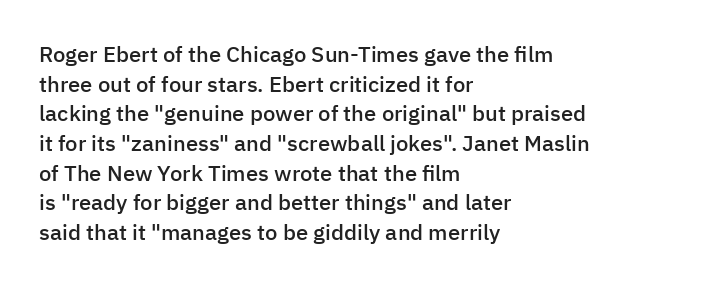
The image shows 22 px text type, upright; set left-aligned, normal line spacing (1.35x), normal letter spacing, not underlined.
